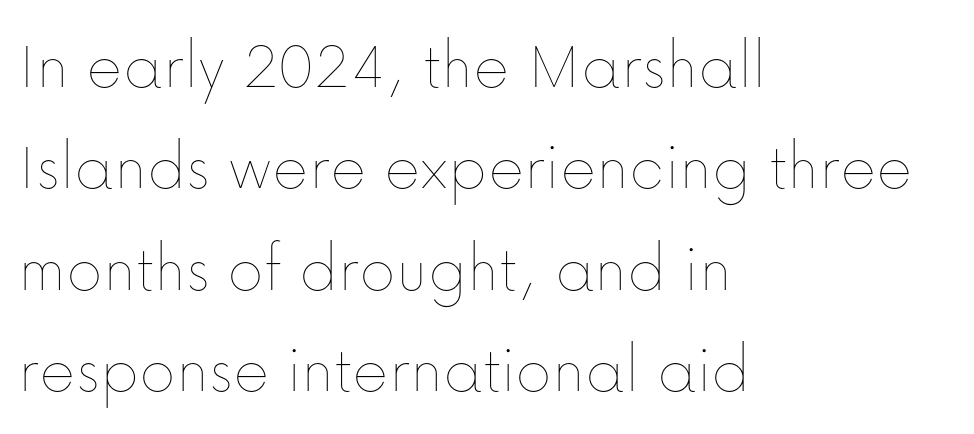
The image shows 69 px thin type, upright; set left-aligned, normal line spacing (1.47x), normal letter spacing, not underlined; low stroke contrast and a medium x-height.
